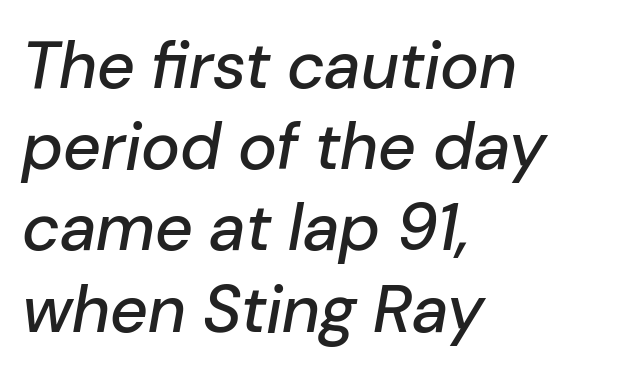
Horizontal alignment here is leftward, the default for most running prose. Is the type slanted? Yes — the strokes lean at a clear angle. You could call the tracking neutral — neither tight nor loose. The space beneath each line is pristine and unruled. Spacing verdict: proportional, widths tailored to each character.
